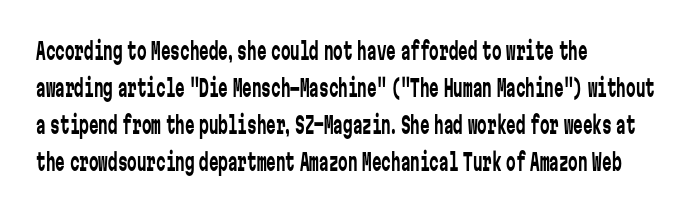
Vertical strokes here are truly vertical. Every row of glyphs begins at an identical x-position on the left. Between one letter and the next there's only the usual sliver of space. Only glyphs here, with clear space below each row.
